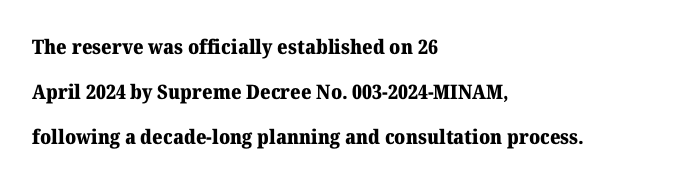
Q: Is the text bold? A: Yes.
Q: Is the text italic (slanted)? A: No, it is upright.
Q: Is the text underlined? A: No.
Q: How is the paragraph aligned? A: Left-aligned.
Q: Is the spacing between letters normal or unusually wide? A: Normal.
Q: Is the spacing between lines tight, normal or loose? A: Loose.
